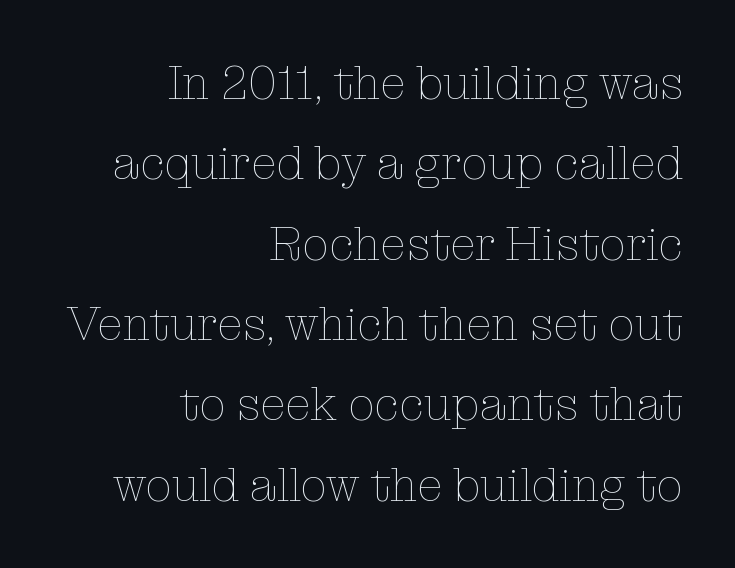
The image shows 47 px thin type, upright; set right-aligned, line spacing 1.71x, normal letter spacing, not underlined; low stroke contrast and a medium x-height.
